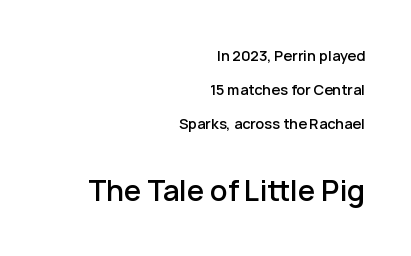
You could not count columns in this text — the font is proportionally spaced. Regarding serifs, this sample does without them. Size contrast runs from small at the top to large at the bottom. The lines are quadded right. It's the straight-up-and-down kind of type.
